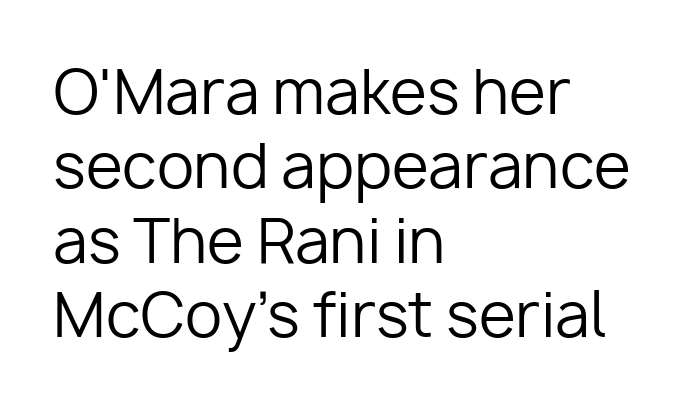
{"serif": "no", "italic": "no", "bold": "no", "weight": "regular", "width": "normal", "stroke_contrast": "low", "x_height": "medium", "monospaced": "no", "underline": "no", "align": "left", "line_spacing_ratio": 1.24, "letter_spacing": "normal", "letter_spacing_em": 0.0, "glyph_px": 60}
